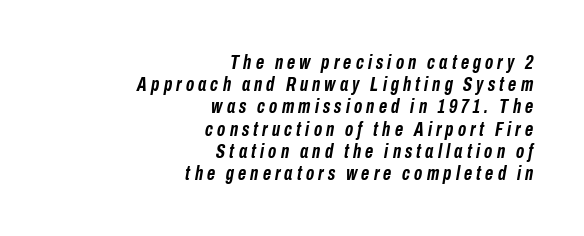
The image shows 20 px bold type, italic (leaning right); set right-aligned, tight line spacing (1.11x), unusually wide letter spacing (+0.21 em), not underlined.
